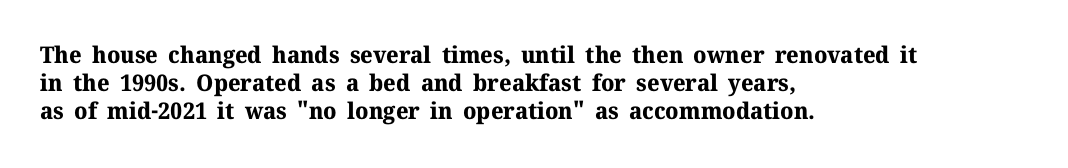
{"italic": "no", "bold": "yes", "underline": "no", "align": "left", "line_spacing_ratio": 1.22, "letter_spacing": "normal", "letter_spacing_em": 0.0, "glyph_px": 23}
